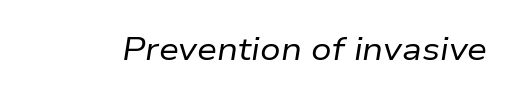
Q: Is the text bold? A: No.
Q: Is the text italic (slanted)? A: Yes, it leans right by about 9 degrees.
Q: Is the text underlined? A: No.
Q: Is the spacing between letters normal or unusually wide? A: Normal.
Q: Width (condensed, normal, or wide)? A: Normal.
Q: Stroke contrast? A: Low.
Q: x-height? A: Medium.
Q: Monospaced? A: No.
